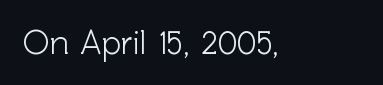
Q: Is the text italic (slanted)? A: No, it is upright.
Q: Is the typeface a serif or a sans-serif typeface? A: Sans-serif.
Q: Is the text underlined? A: No.
Q: Is the spacing between letters normal or unusually wide? A: Normal.
Q: Width (condensed, normal, or wide)? A: Normal.
Q: x-height? A: Medium.
Q: Monospaced? A: No.
